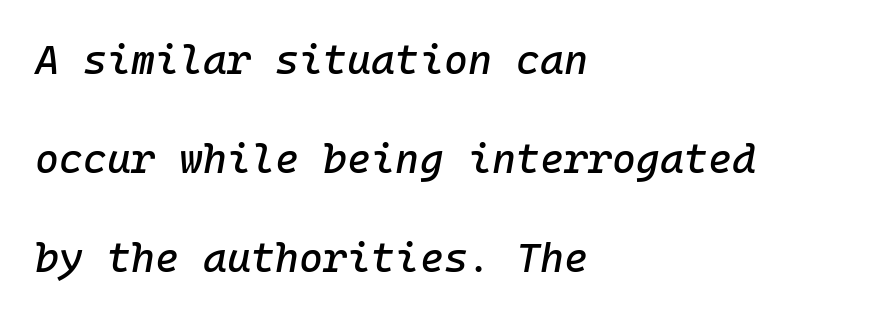
{"italic": "yes", "lean": "right", "slant_degrees": 10, "width": "normal", "stroke_contrast": "low", "x_height": "medium", "monospaced": "yes", "underline": "no", "align": "left", "line_spacing": "loose", "line_spacing_ratio": 2.42, "letter_spacing": "normal", "letter_spacing_em": 0.0, "glyph_px": 41}
